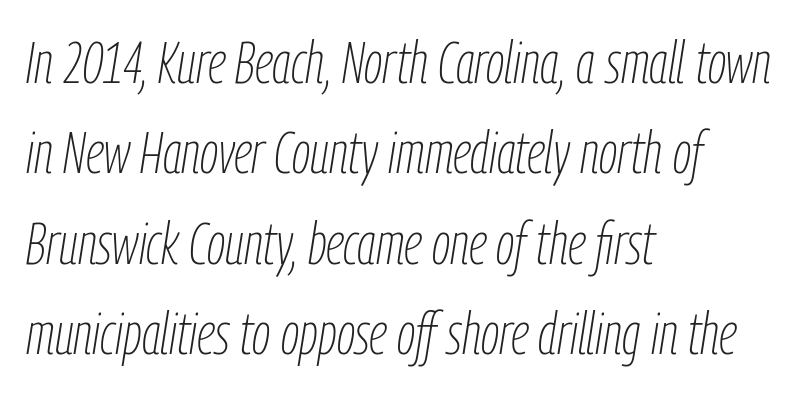
A classic flush-left, rag-right setting is used for this passage. The string is rendered with underlining switched off. Compared with typical paragraphs, the rows here are spaced about the same. Unbolded letterforms with no extra heft. A typesetter would call this zero additional tracking. There's an unmistakable incline to the writing here.
